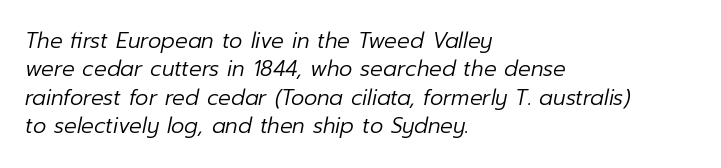
{"italic": "yes", "lean": "right", "slant_degrees": 12, "bold": "no", "underline": "no", "align": "left", "line_spacing": "normal", "line_spacing_ratio": 1.35, "letter_spacing": "normal", "letter_spacing_em": 0.0, "glyph_px": 21}
